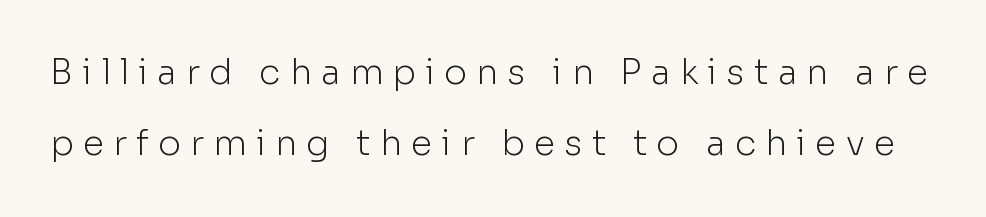
The image shows 35 px light sans-serif type, upright; set loose line spacing (2.04x), unusually wide letter spacing (+0.26 em), not underlined; low stroke contrast and a medium x-height.
